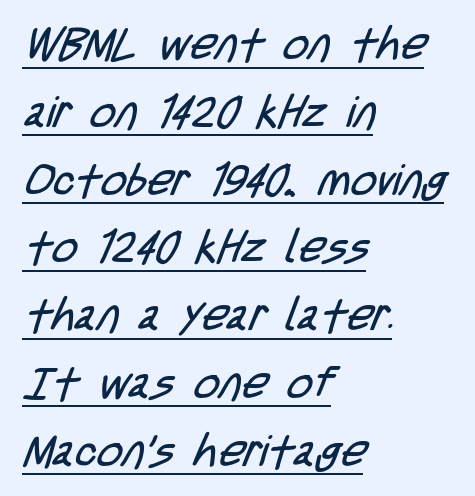
The image shows 44 px regular-weight, condensed sans-serif type; set left-aligned, normal line spacing (1.54x), normal letter spacing, underlined; low stroke contrast and a large x-height.
